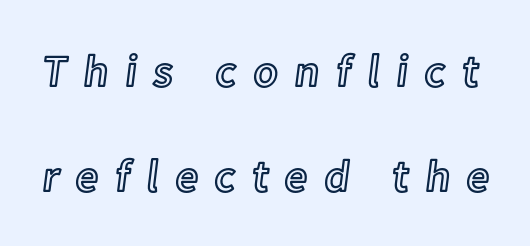
Q: Is the text italic (slanted)? A: Yes.
Q: Is the text underlined? A: No.
Q: Is the spacing between letters normal or unusually wide? A: Unusually wide.
Q: Is the spacing between lines tight, normal or loose? A: Loose.
Q: Width (condensed, normal, or wide)? A: Normal.
Q: x-height? A: Medium.
Q: Monospaced? A: No.
